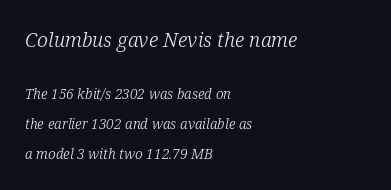
Stems and bowls with no extra thickness — not bold. Quick note: italic. Just letters on the line, the space beneath them empty. Leading: increased.
